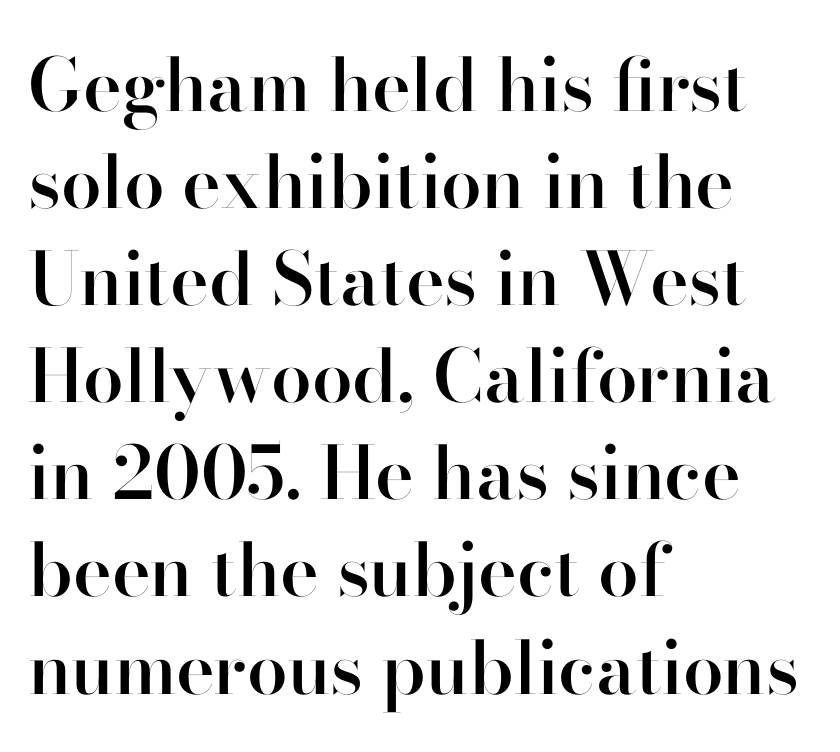
The strokes are fattened partway — semibold, not bold. These lines stack with their left ends in a neat column. Looks like regular typesetting: each glyph gets only the width it needs. Does extra space separate the letters? No, they use regular spacing. Typographically, this falls in the sans-serif category. Beneath every word, the page is bare.
